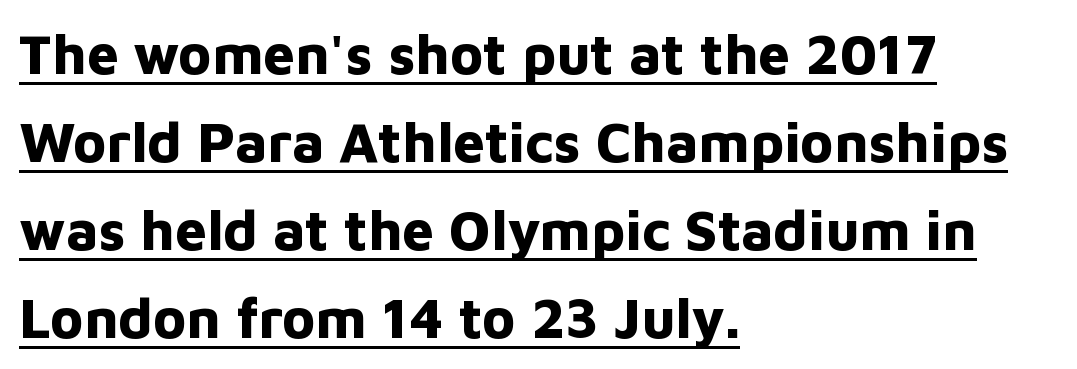
{"serif": "no", "italic": "no", "bold": "yes", "weight": "bold", "width": "normal", "stroke_contrast": "low", "x_height": "medium", "monospaced": "no", "underline": "yes", "align": "left", "line_spacing": "normal", "line_spacing_ratio": 1.57, "letter_spacing": "normal", "letter_spacing_em": 0.0, "glyph_px": 56}
